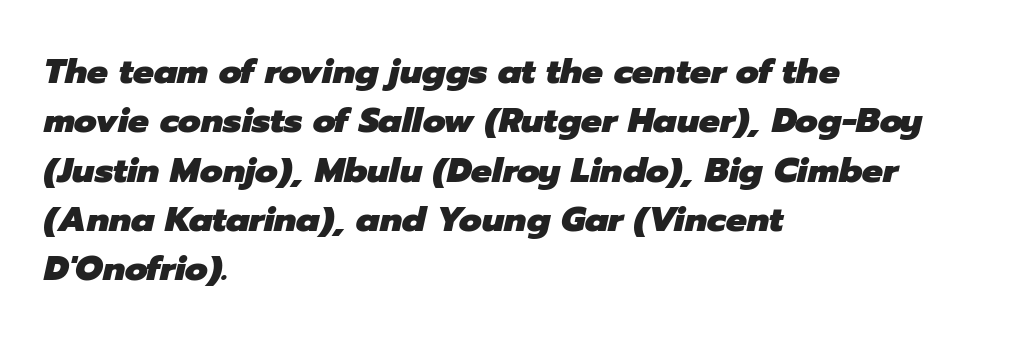
{"italic": "yes", "lean": "right", "slant_degrees": 12, "bold": "yes", "weight": "heavy", "width": "normal", "stroke_contrast": "low", "x_height": "medium", "monospaced": "no", "underline": "no", "align": "left", "line_spacing": "normal", "line_spacing_ratio": 1.41, "letter_spacing": "normal", "letter_spacing_em": 0.0, "glyph_px": 35}
